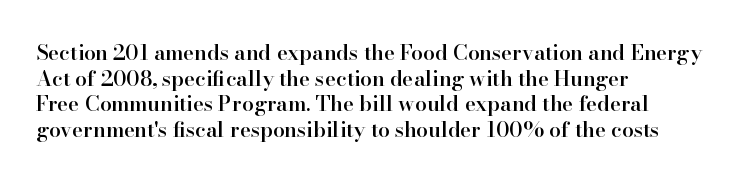
Q: Is the text bold? A: Semi-bold.
Q: Is the text italic (slanted)? A: No, it is upright.
Q: Is the text underlined? A: No.
Q: How is the paragraph aligned? A: Left-aligned.
Q: Is the spacing between letters normal or unusually wide? A: Normal.
